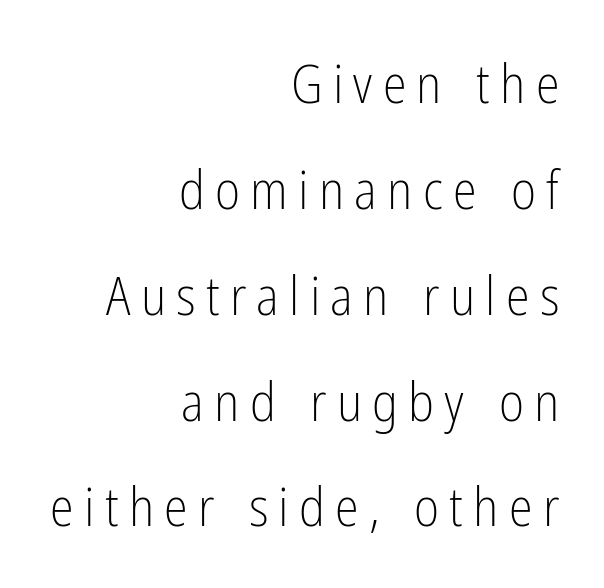
{"serif": "no", "italic": "no", "bold": "no", "weight": "light", "width": "condensed", "stroke_contrast": "low", "x_height": "medium", "monospaced": "no", "underline": "no", "align": "right", "line_spacing": "loose", "line_spacing_ratio": 1.96, "glyph_px": 54}
